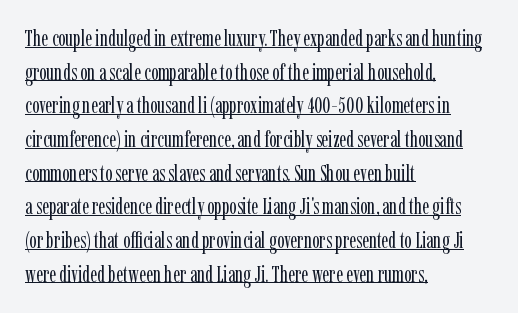
Q: Is the text bold? A: No.
Q: Is the text italic (slanted)? A: No, it is upright.
Q: Is the text underlined? A: Yes.
Q: How is the paragraph aligned? A: Left-aligned.
Q: Is the spacing between letters normal or unusually wide? A: Normal.
Q: Is the spacing between lines tight, normal or loose? A: Normal.
